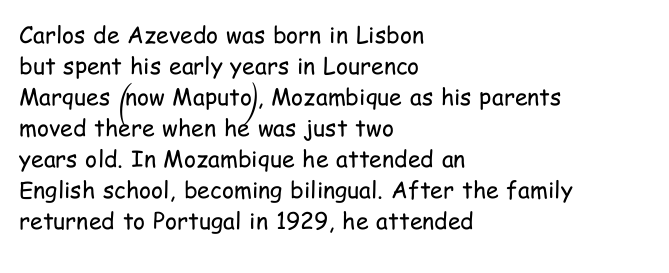
The image shows 23 px text type, upright; set left-aligned, normal line spacing (1.35x), normal letter spacing, not underlined.
